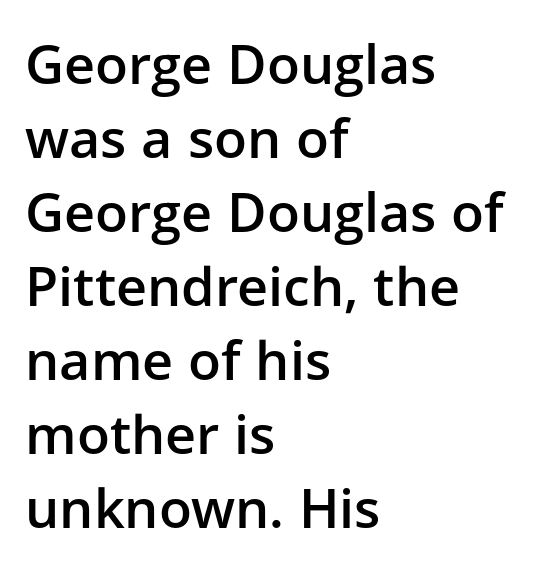
Q: Is the text bold? A: Semi-bold.
Q: Is the text italic (slanted)? A: No, it is upright.
Q: Is the typeface a serif or a sans-serif typeface? A: Sans-serif.
Q: Is the text underlined? A: No.
Q: How is the paragraph aligned? A: Left-aligned.
Q: Is the spacing between letters normal or unusually wide? A: Normal.
Q: Is the spacing between lines tight, normal or loose? A: Normal.
Q: Width (condensed, normal, or wide)? A: Normal.
Q: Stroke contrast? A: Low.
Q: x-height? A: Medium.
Q: Monospaced? A: No.
